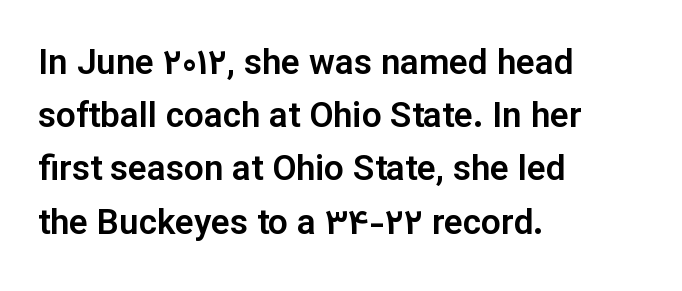
Q: Is the text italic (slanted)? A: No, it is upright.
Q: Is the typeface a serif or a sans-serif typeface? A: Sans-serif.
Q: Is the text underlined? A: No.
Q: How is the paragraph aligned? A: Left-aligned.
Q: Is the spacing between letters normal or unusually wide? A: Normal.
Q: Is the spacing between lines tight, normal or loose? A: Normal.
Q: Width (condensed, normal, or wide)? A: Normal.
Q: Stroke contrast? A: Low.
Q: x-height? A: Medium.
Q: Monospaced? A: No.
